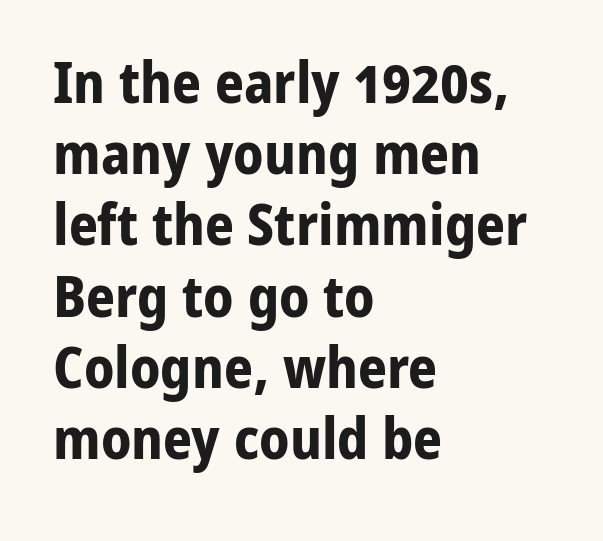
Q: Is the text bold? A: Yes.
Q: Is the text italic (slanted)? A: No, it is upright.
Q: Is the typeface a serif or a sans-serif typeface? A: Sans-serif.
Q: Is the text underlined? A: No.
Q: How is the paragraph aligned? A: Left-aligned.
Q: Is the spacing between letters normal or unusually wide? A: Normal.
Q: Is the spacing between lines tight, normal or loose? A: Normal.
Q: Width (condensed, normal, or wide)? A: Normal.
Q: Stroke contrast? A: Low.
Q: x-height? A: Medium.
Q: Monospaced? A: No.
